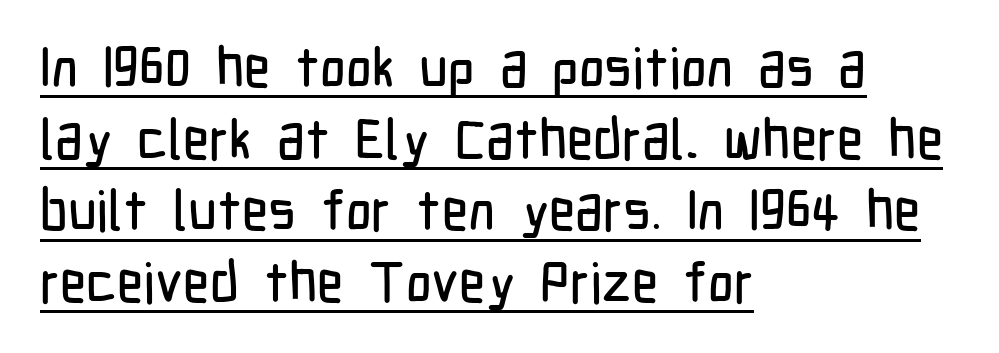
{"serif": "no", "italic": "no", "width": "condensed", "stroke_contrast": "low", "x_height": "medium", "monospaced": "no", "underline": "yes", "align": "left", "line_spacing": "normal", "line_spacing_ratio": 1.28, "letter_spacing": "normal", "letter_spacing_em": 0.0, "glyph_px": 56}
